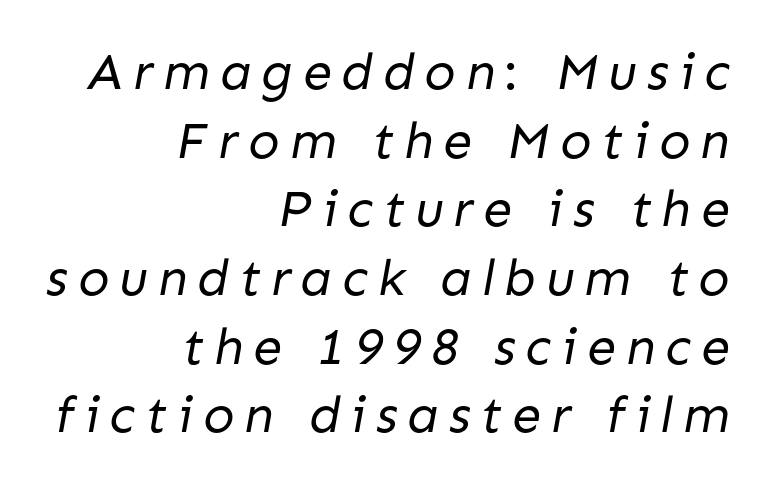
The image shows 52 px regular-weight sans-serif type; set right-aligned, normal line spacing (1.32x), not underlined; low stroke contrast and a medium x-height.
